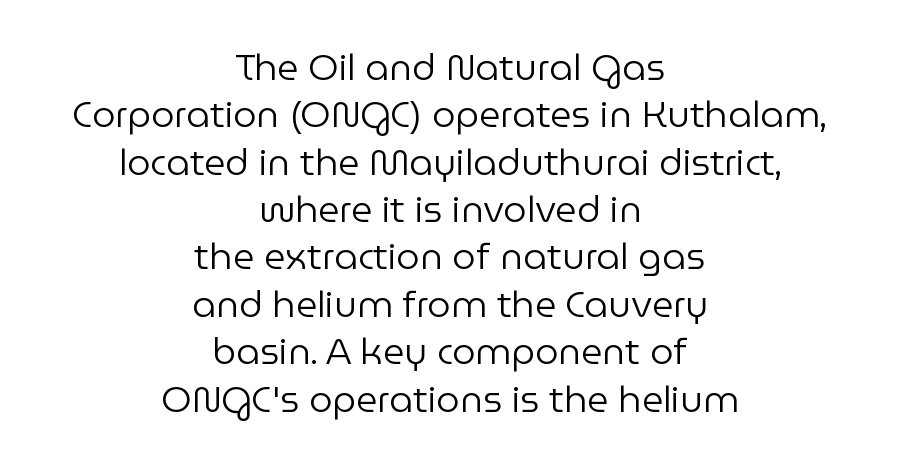
Q: Is the text bold? A: No.
Q: Is the text italic (slanted)? A: No, it is upright.
Q: Is the typeface a serif or a sans-serif typeface? A: Sans-serif.
Q: Is the text underlined? A: No.
Q: How is the paragraph aligned? A: Centered.
Q: Is the spacing between letters normal or unusually wide? A: Normal.
Q: Is the spacing between lines tight, normal or loose? A: Normal.
Q: Width (condensed, normal, or wide)? A: Normal.
Q: Stroke contrast? A: Low.
Q: x-height? A: Medium.
Q: Monospaced? A: No.
